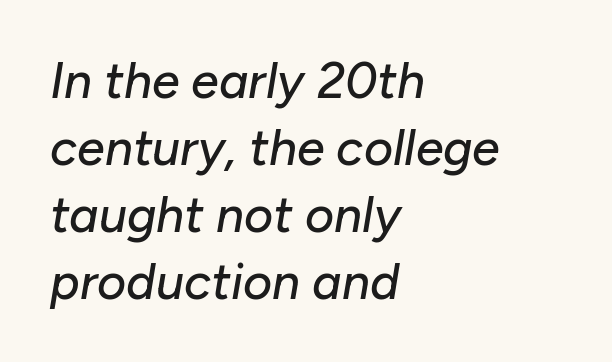
Proportional: the letters do not fall into vertical columns. Descender tails drop into unmarked territory. Designer's note — italics engaged. This sample uses plain, unmodified letter spacing.
